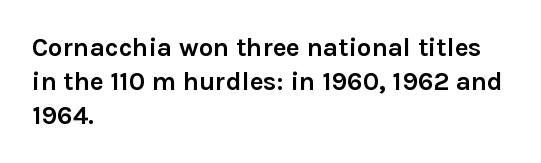
Q: Is the text bold? A: Yes.
Q: Is the text italic (slanted)? A: No, it is upright.
Q: Is the text underlined? A: No.
Q: How is the paragraph aligned? A: Left-aligned.
Q: Is the spacing between letters normal or unusually wide? A: Normal.
Q: Is the spacing between lines tight, normal or loose? A: Normal.
